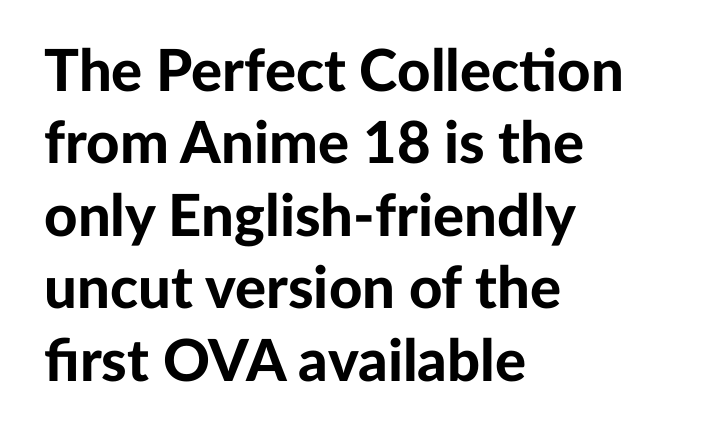
{"serif": "no", "italic": "no", "bold": "yes", "weight": "bold", "width": "normal", "stroke_contrast": "low", "x_height": "medium", "monospaced": "no", "underline": "no", "align": "left", "line_spacing": "normal", "line_spacing_ratio": 1.25, "letter_spacing": "normal", "letter_spacing_em": 0.0, "glyph_px": 58}
